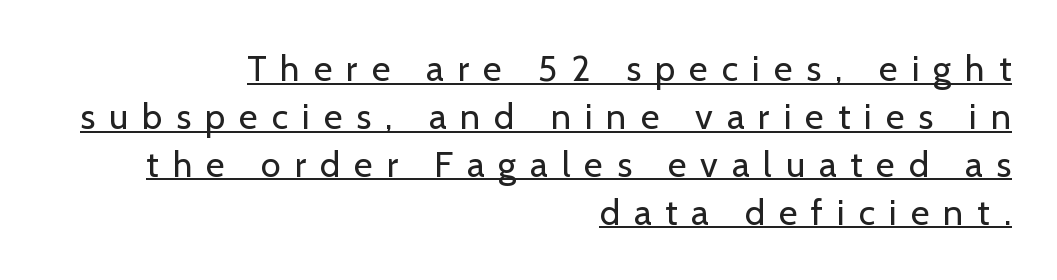
Does the copy run flush right? Yes — the right margin is perfectly even. How would I describe the line gaps? Plain and ordinary. A light-to-regular cut is what we see here. This sample uses expanded letter spacing, leaving extra air between glyphs.
